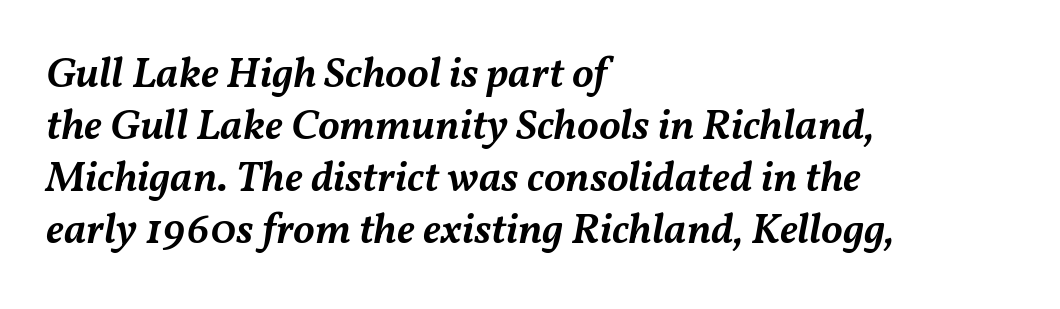
Strokes here are thickened, but only to semibold level. Honestly, there is no underline to notice here at all. These lines are rendered in a variable-pitch font. The tracking reads as untouched default to a designer's eye. The paragraph has a hard left edge and a soft right edge. Slanted lettering throughout.
